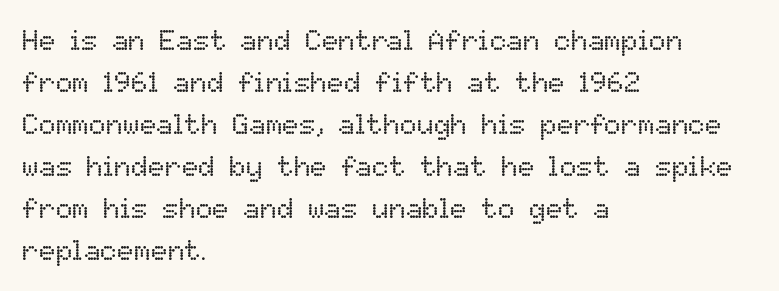
Lines of text with bare space underneath. Nobody touched the tracking dial on this one. The passage shown is typed in a proportional face where columns would drift. Layout note: lines flush left. Unlike italic type, these characters show no tilt at all.
